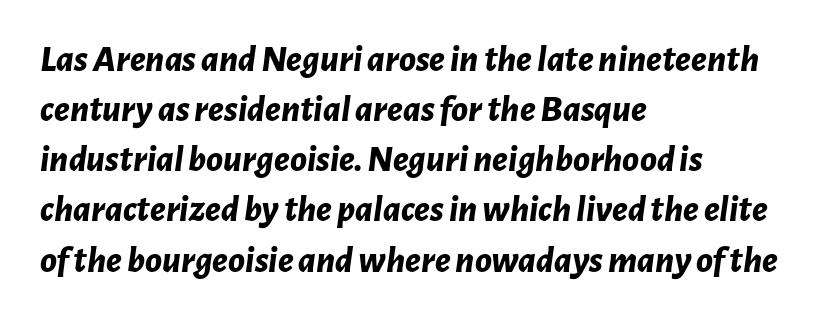
Q: Is the text bold? A: Yes.
Q: Is the text italic (slanted)? A: Yes, it leans right by about 7 degrees.
Q: Is the text underlined? A: No.
Q: How is the paragraph aligned? A: Left-aligned.
Q: Is the spacing between letters normal or unusually wide? A: Normal.
Q: Is the spacing between lines tight, normal or loose? A: Normal.
Q: Width (condensed, normal, or wide)? A: Normal.
Q: Stroke contrast? A: Low.
Q: x-height? A: Medium.
Q: Monospaced? A: No.
